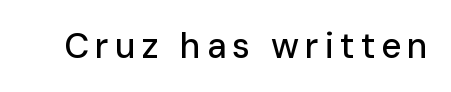
Q: Is the text italic (slanted)? A: No, it is upright.
Q: Is the typeface a serif or a sans-serif typeface? A: Sans-serif.
Q: Is the text underlined? A: No.
Q: Width (condensed, normal, or wide)? A: Normal.
Q: Stroke contrast? A: Low.
Q: x-height? A: Medium.
Q: Monospaced? A: No.
